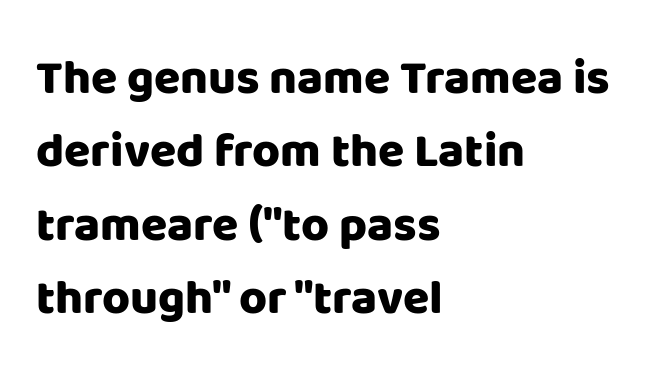
The image shows 48 px heavy sans-serif type, upright; set left-aligned, normal line spacing (1.53x), normal letter spacing, not underlined; low stroke contrast and a large x-height.
